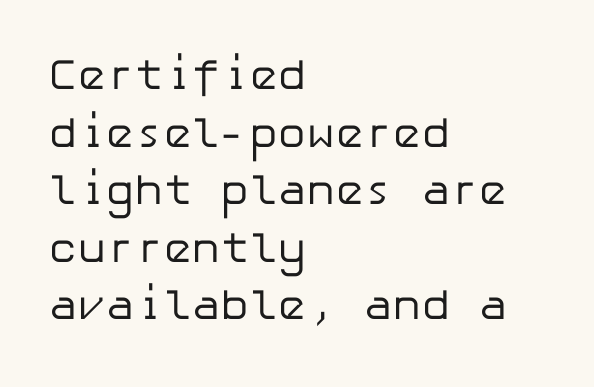
Do the letters lean? They stand straight. Line spacing here is normal. If you drew a ruler down the left edge, every line would touch it. Has an underline been added? It has not. The letters carry no serifs — their stems end cleanly without finishing strokes. Ink coverage per letter is moderate at most.
